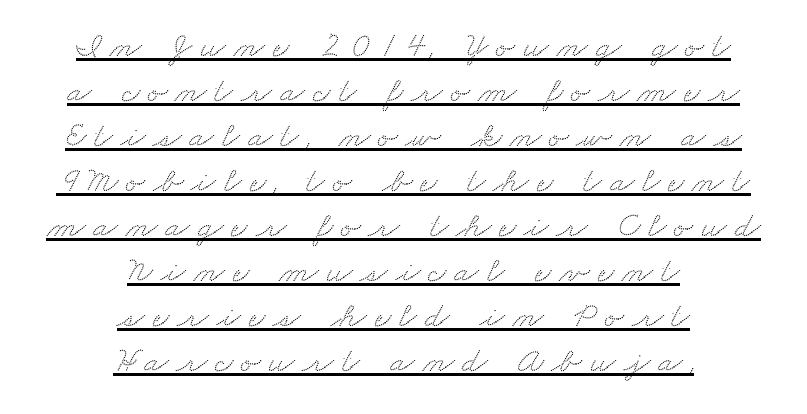
{"serif": "yes", "width": "wide", "stroke_contrast": "medium", "x_height": "small", "monospaced": "no", "underline": "yes", "align": "center", "line_spacing": "normal", "line_spacing_ratio": 1.25, "letter_spacing": "wide", "letter_spacing_em": 0.22, "glyph_px": 36}
